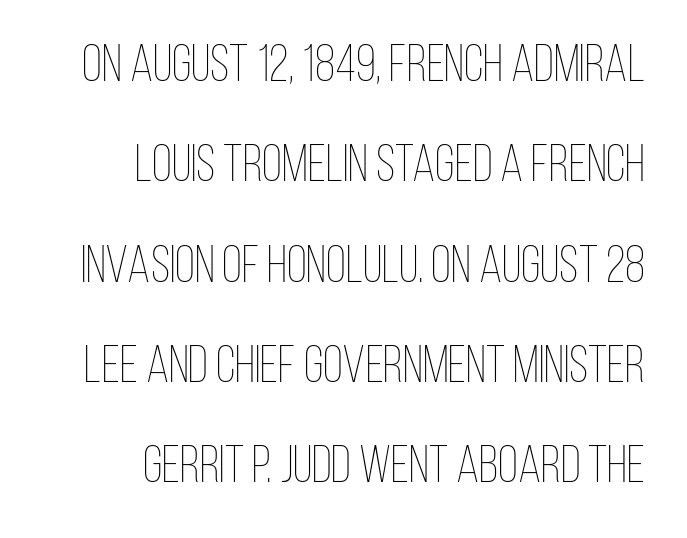
{"italic": "no", "bold": "no", "weight": "thin", "width": "condensed", "stroke_contrast": "low", "x_height": "large", "monospaced": "no", "underline": "no", "align": "right", "line_spacing": "loose", "line_spacing_ratio": 1.93, "letter_spacing": "normal", "letter_spacing_em": 0.0, "glyph_px": 52}
